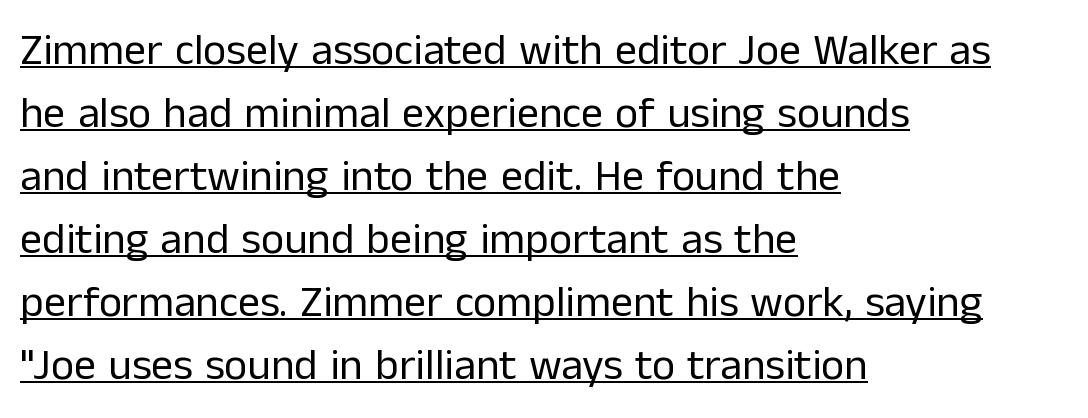
{"serif": "no", "italic": "no", "bold": "no", "weight": "regular", "width": "normal", "stroke_contrast": "low", "x_height": "medium", "monospaced": "no", "underline": "yes", "align": "left", "line_spacing": "normal", "line_spacing_ratio": 1.43, "letter_spacing": "normal", "letter_spacing_em": 0.0, "glyph_px": 44}
